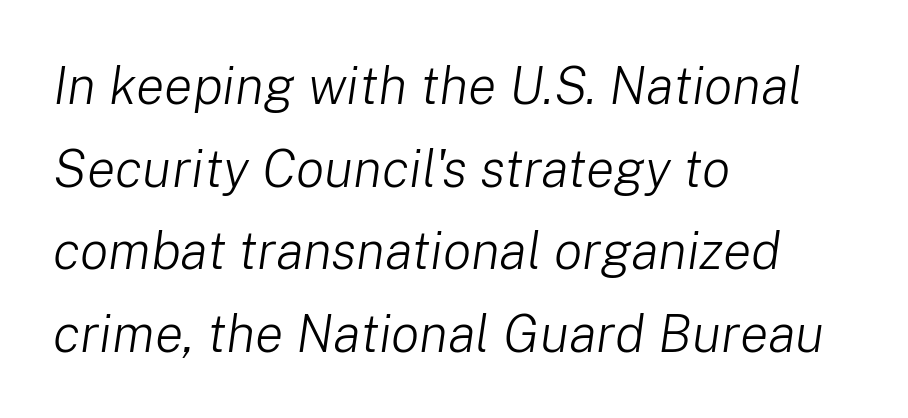
Q: Is the text bold? A: No.
Q: Is the text italic (slanted)? A: Yes, it leans right by about 8 degrees.
Q: Is the text underlined? A: No.
Q: How is the paragraph aligned? A: Left-aligned.
Q: Is the spacing between letters normal or unusually wide? A: Normal.
Q: Is the spacing between lines tight, normal or loose? A: Normal.
Q: Width (condensed, normal, or wide)? A: Normal.
Q: Stroke contrast? A: Low.
Q: x-height? A: Medium.
Q: Monospaced? A: No.
